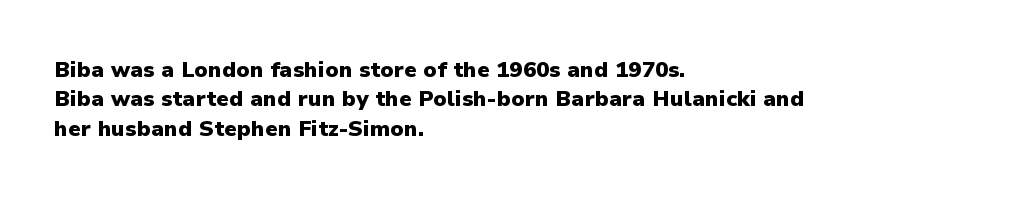
The image shows 22 px bold type, upright; set left-aligned, normal line spacing (1.34x), normal letter spacing, not underlined.
